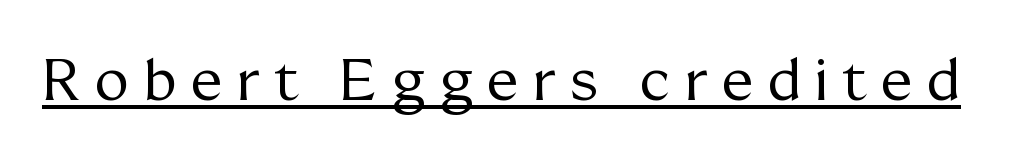
The image shows 58 px regular-weight serif type, upright; set unusually wide letter spacing (+0.25 em), underlined; medium stroke contrast and a medium x-height.
